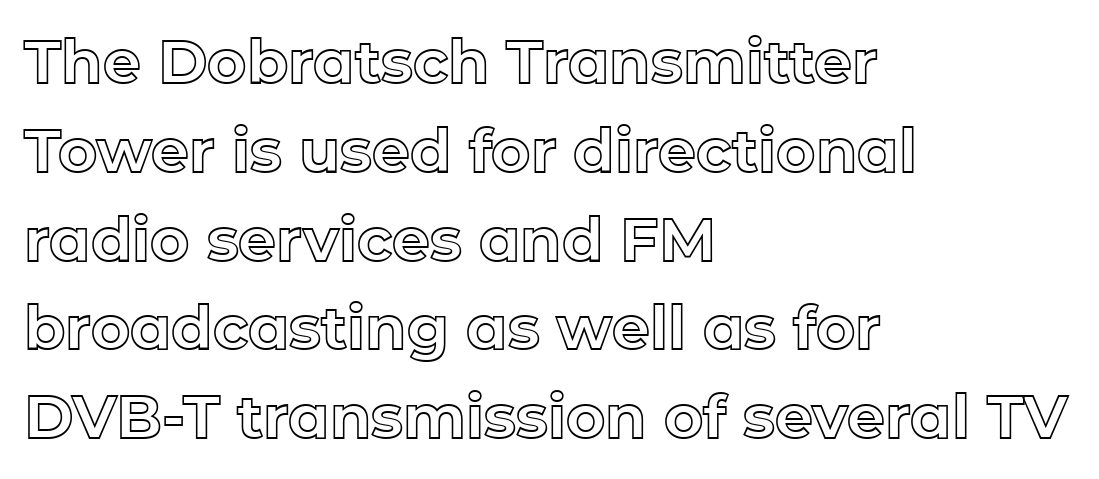
Q: Is the text italic (slanted)? A: No, it is upright.
Q: Is the text underlined? A: No.
Q: How is the paragraph aligned? A: Left-aligned.
Q: Is the spacing between letters normal or unusually wide? A: Normal.
Q: Is the spacing between lines tight, normal or loose? A: Normal.
Q: Width (condensed, normal, or wide)? A: Normal.
Q: x-height? A: Medium.
Q: Monospaced? A: No.
